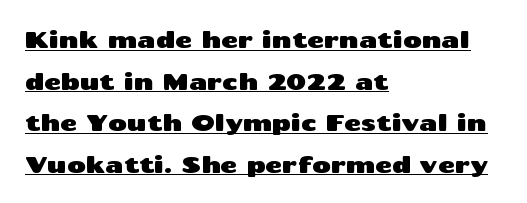
Teacher's note: observe the even left margin — that is flush-left alignment. The specimen includes a rule beneath the text block's lines. Posture: upright roman. The letterforms sit shoulder to shoulder at normal distance.
